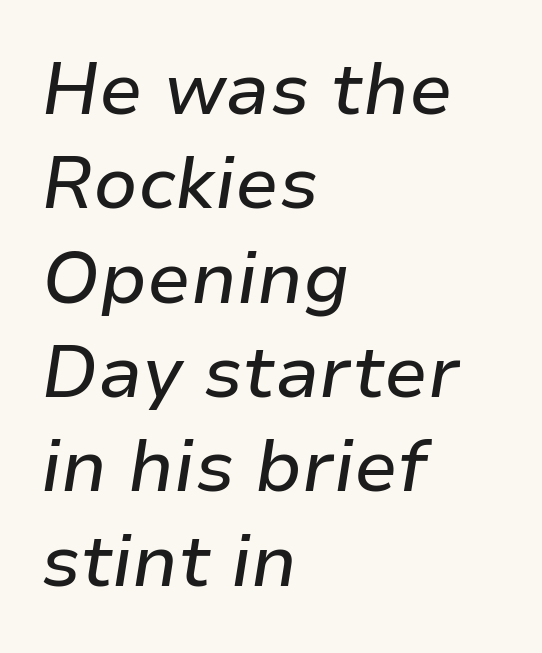
The image shows 72 px text type, italic (leaning right); set left-aligned, normal line spacing (1.31x), normal letter spacing, not underlined; low stroke contrast and a medium x-height.
